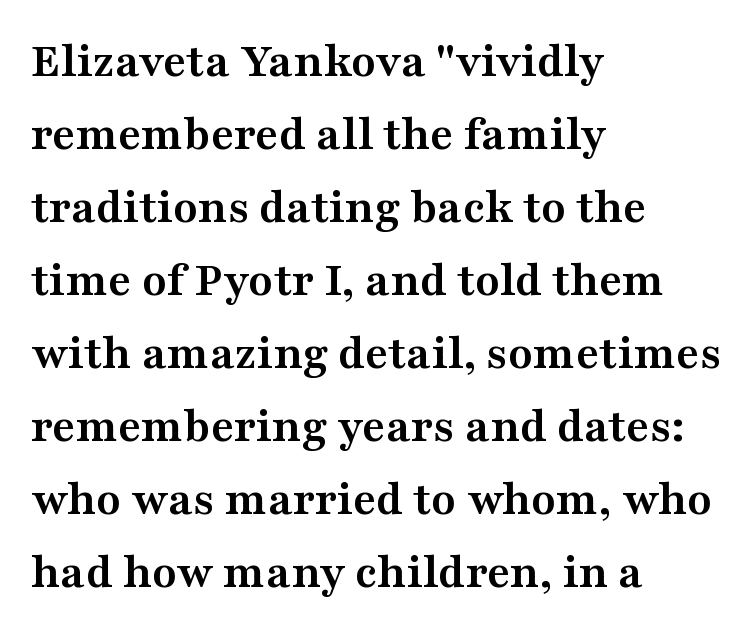
Q: Is the text bold? A: Yes.
Q: Is the text italic (slanted)? A: No, it is upright.
Q: Is the typeface a serif or a sans-serif typeface? A: Serif.
Q: Is the text underlined? A: No.
Q: How is the paragraph aligned? A: Left-aligned.
Q: Is the spacing between letters normal or unusually wide? A: Normal.
Q: Is the spacing between lines tight, normal or loose? A: Normal.
Q: Width (condensed, normal, or wide)? A: Wide.
Q: Stroke contrast? A: Medium.
Q: x-height? A: Medium.
Q: Monospaced? A: No.
